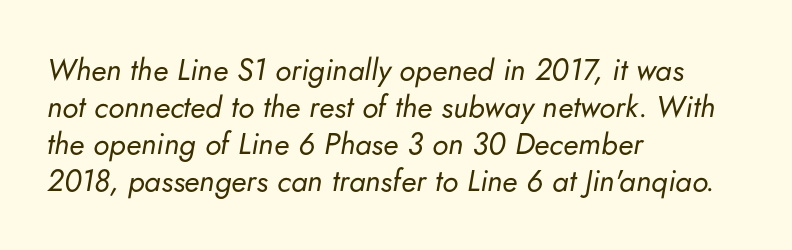
The image shows 30 px regular-weight type, italic (leaning right); set left-aligned, line spacing 1.23x, normal letter spacing, not underlined; low stroke contrast and a small x-height.
